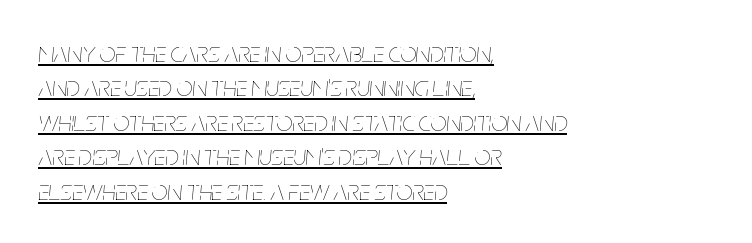
The image shows 28 px thin, condensed type, italic (leaning right); set left-aligned, line spacing 1.23x, normal letter spacing, underlined; low stroke contrast and a large x-height.
